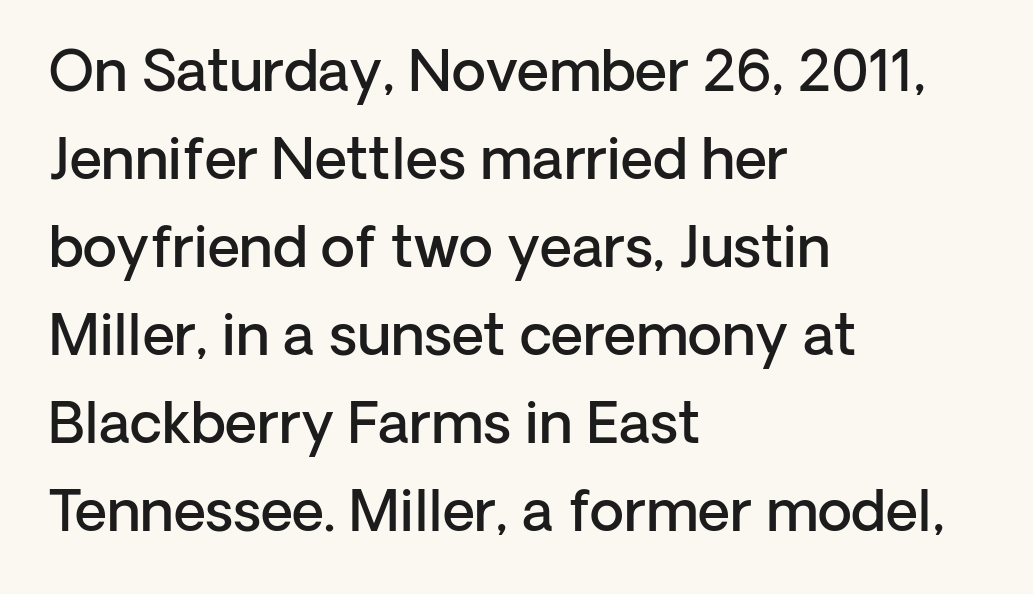
The image shows 56 px semibold sans-serif type, upright; set left-aligned, normal line spacing (1.57x), normal letter spacing, not underlined; low stroke contrast and a medium x-height.
